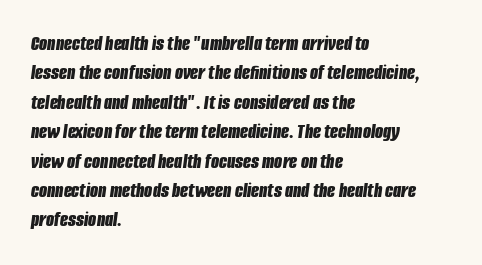
{"italic": "yes", "lean": "right", "slant_degrees": 8, "bold": "yes", "underline": "no", "align": "left", "line_spacing": "normal", "line_spacing_ratio": 1.4, "letter_spacing": "normal", "letter_spacing_em": 0.0, "glyph_px": 21}
